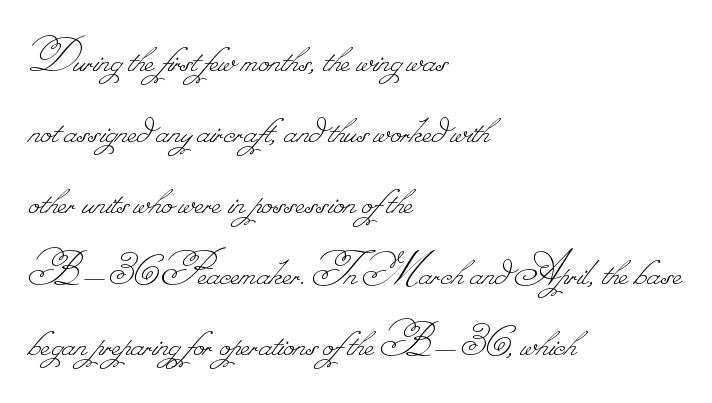
Students, note that the glyphs here touch the page at normal intervals. Layout note: lines flush left. The words here are not underlined. Character widths vary here, with narrow letters taking less room than wide ones. Reading down the column, the eye jumps a familiar distance to each next line.
